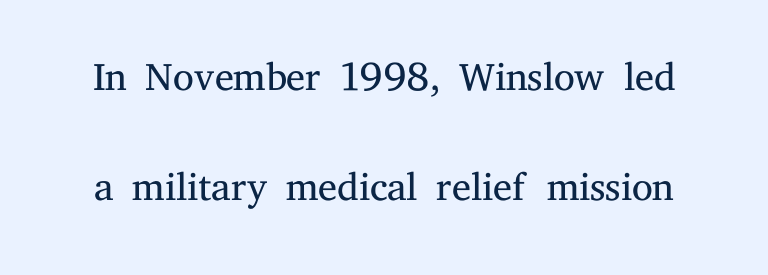
The rag falls on both sides of this text block equally. Tracking value appears to be zero — textbook default spacing. Quick note: underline off. This rendering employs a face with finishing strokes, i.e., a serif. These lines were composed using upright roman letters.
